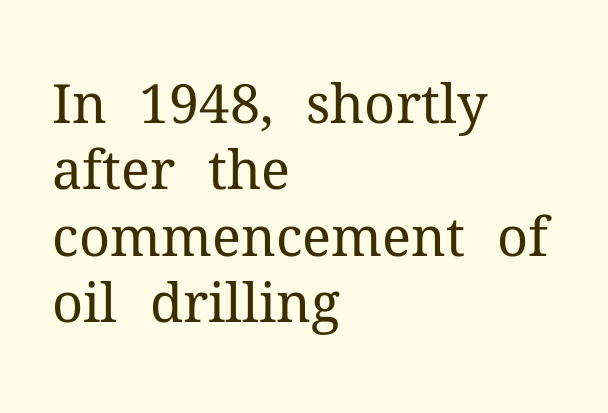
The image shows 54 px regular-weight serif type, upright; set left-aligned, line spacing 1.23x, normal letter spacing, not underlined; medium stroke contrast and a medium x-height.
